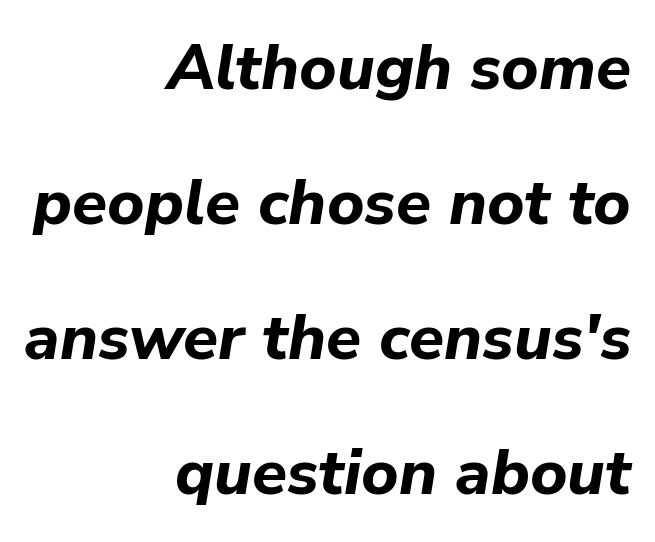
The letterforms sit shoulder to shoulder at normal distance. Descenders hang freely into open space. Proportional: the letters do not fall into vertical columns. Students, observe: this is what heavily led, spacious text looks like.
